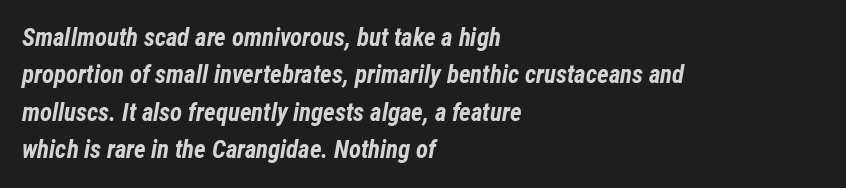
The image shows 25 px bold type, italic (leaning right); set left-aligned, normal line spacing (1.5x), normal letter spacing, not underlined.
